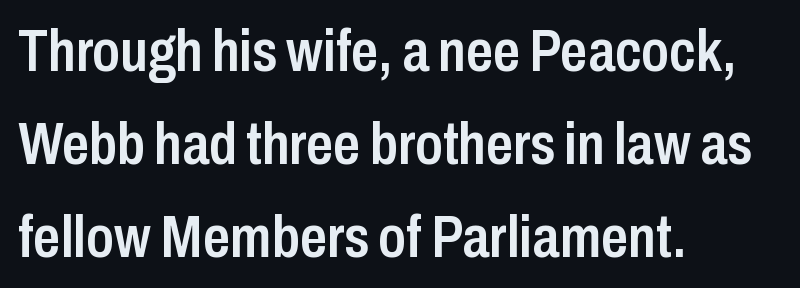
These lines sit exactly where default settings would place them. Letter spacing: default. Is there any slant? The stems are plumb. These lines are rendered in a variable-pitch font. The passage shown is typeset with a sans-serif family. Students, this is semibold: more ink than regular, less than bold.
